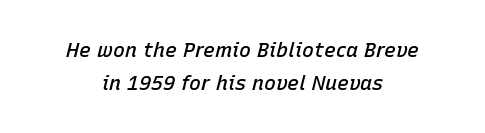
{"italic": "yes", "lean": "right", "slant_degrees": 15, "bold": "semi", "underline": "no", "align": "center", "line_spacing": "normal", "line_spacing_ratio": 1.65, "letter_spacing": "normal", "letter_spacing_em": 0.0, "glyph_px": 20}
